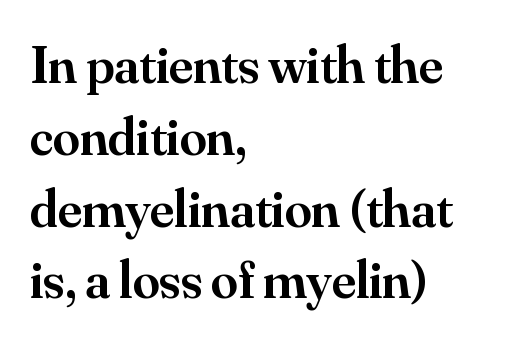
The image shows 54 px semibold serif type, upright; set left-aligned, normal line spacing (1.33x), normal letter spacing, not underlined; medium stroke contrast and a small x-height.
